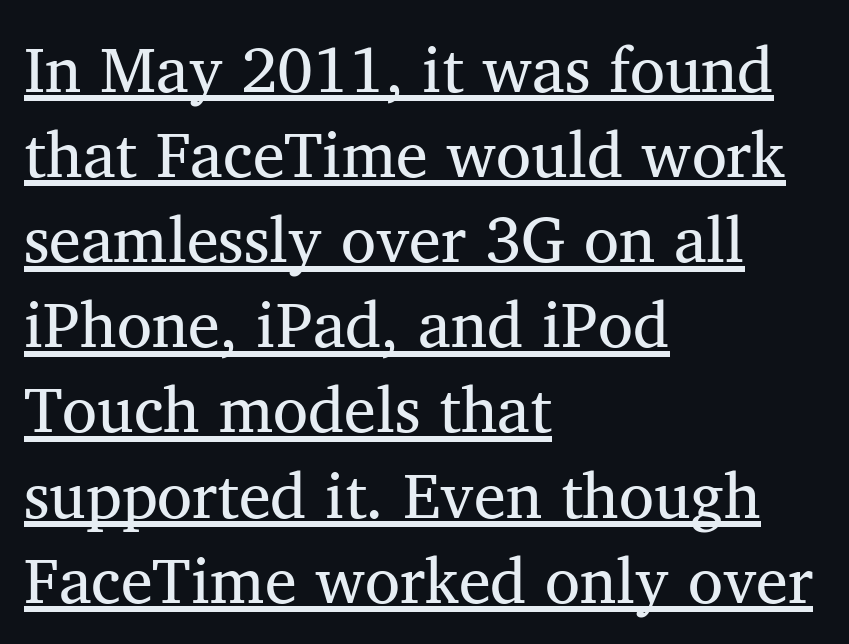
{"serif": "yes", "italic": "no", "bold": "no", "weight": "regular", "width": "normal", "stroke_contrast": "medium", "x_height": "medium", "monospaced": "no", "underline": "yes", "align": "left", "line_spacing": "normal", "line_spacing_ratio": 1.33, "letter_spacing": "normal", "letter_spacing_em": 0.0, "glyph_px": 64}
